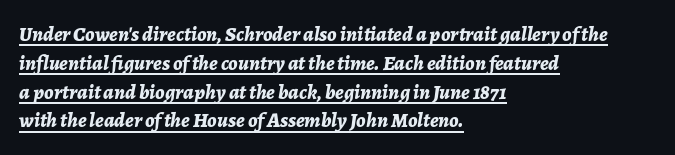
{"italic": "yes", "lean": "right", "slant_degrees": 7, "bold": "yes", "underline": "yes", "align": "left", "line_spacing": "normal", "line_spacing_ratio": 1.37, "letter_spacing": "normal", "letter_spacing_em": 0.0, "glyph_px": 21}
